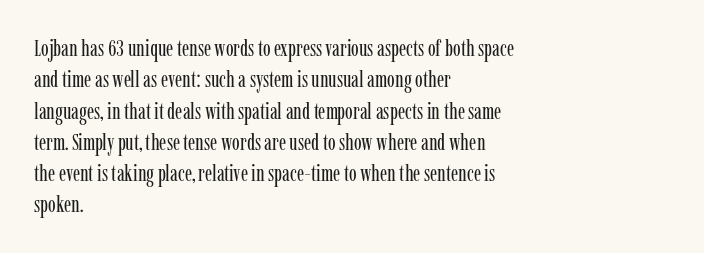
The image shows 23 px text type, upright; set left-aligned, normal line spacing (1.36x), normal letter spacing, not underlined.
